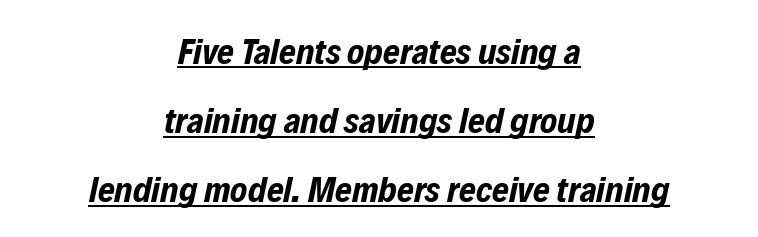
The image shows 36 px bold, condensed type, italic (leaning right); set centered, loose line spacing (1.92x), normal letter spacing, underlined; low stroke contrast and a medium x-height.
